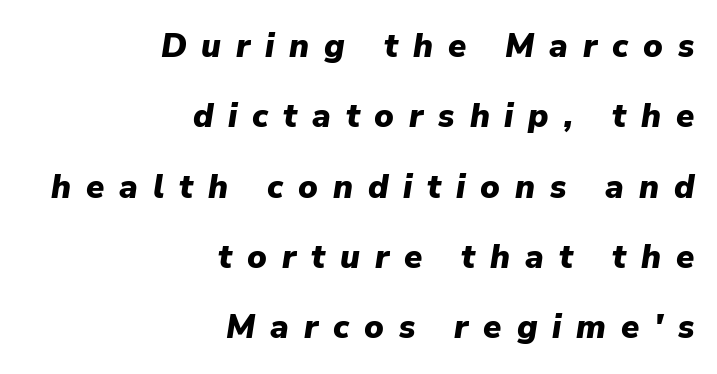
{"italic": "yes", "lean": "right", "slant_degrees": 9, "bold": "yes", "weight": "heavy", "width": "normal", "stroke_contrast": "low", "x_height": "medium", "monospaced": "no", "underline": "no", "align": "right", "line_spacing": "loose", "line_spacing_ratio": 2.13, "letter_spacing": "wide", "letter_spacing_em": 0.45, "glyph_px": 33}
